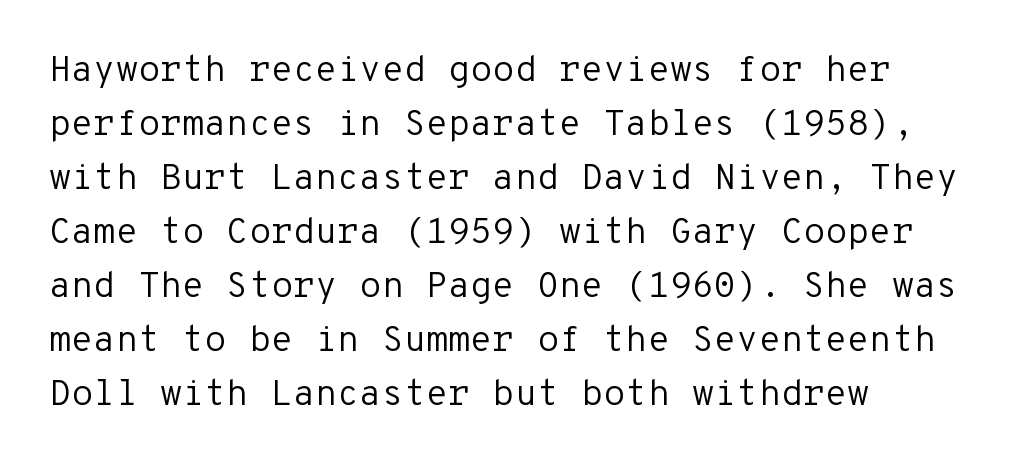
In terms of posture, this sample is upright. Tracking value appears to be zero — textbook default spacing. The letters march in equal steps, a hallmark of fixed-pitch type. Plain, unruled lines of type. Font category for this specimen: sans-serif. Whoever set this chose a conventional vertical rhythm.
